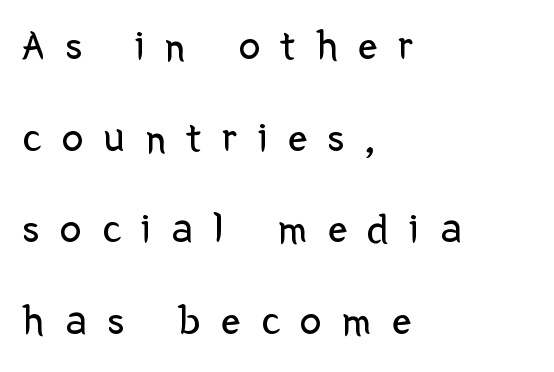
The line texture is sparse and dotted thanks to wide tracking. Think of a printed novel: that variable character pitch is what you see here. The passage shown is not underscored anywhere. The passage shown is not bold in any degree.
